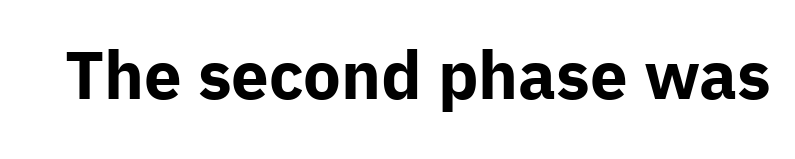
Q: Is the text bold? A: Yes.
Q: Is the text italic (slanted)? A: No, it is upright.
Q: Is the typeface a serif or a sans-serif typeface? A: Sans-serif.
Q: Is the text underlined? A: No.
Q: Is the spacing between letters normal or unusually wide? A: Normal.
Q: Width (condensed, normal, or wide)? A: Normal.
Q: Stroke contrast? A: Low.
Q: x-height? A: Medium.
Q: Monospaced? A: No.
